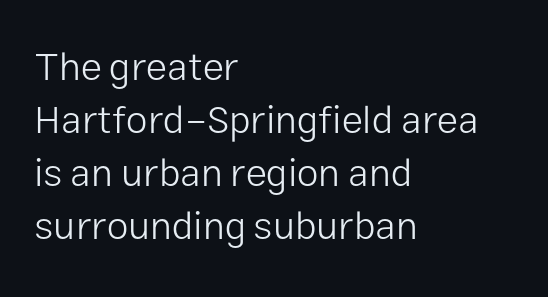
The type family on display is of the sans-serif kind. Each row of text sits above clean, open space. Where is the straight margin? On the left. The face used here is proportionally spaced, like ordinary book or web type. Regular leading. Italic? Not at all — the glyphs are vertical.
